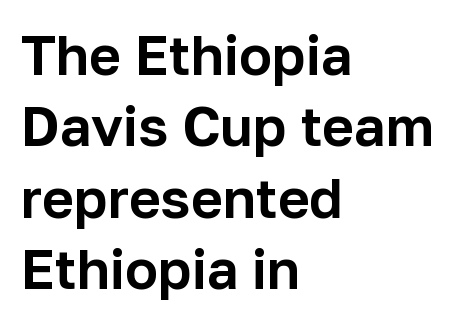
The image shows 55 px sans-serif type, upright; set left-aligned, normal line spacing (1.3x), normal letter spacing, not underlined; low stroke contrast and a medium x-height.
